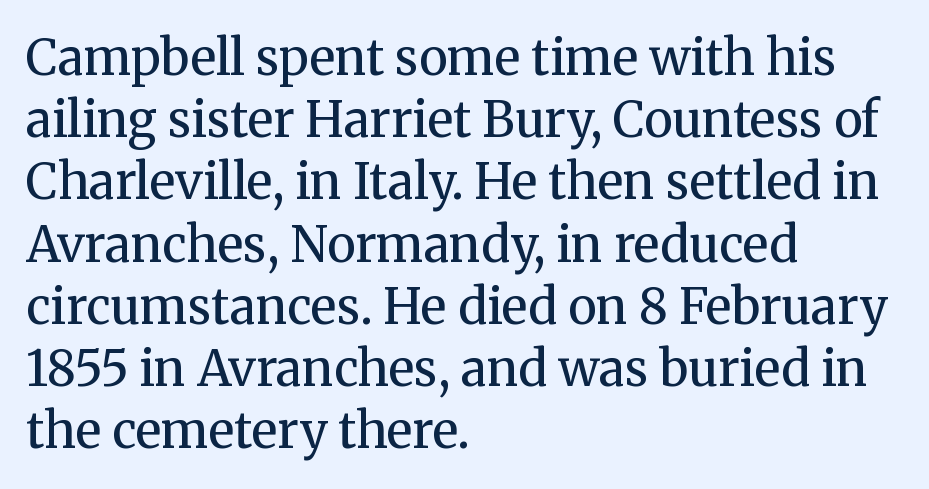
The passage shown is typed in a proportional face where columns would drift. Leading: standard. Does the lettering tilt? It doesn't — this is upright. Which margin do the lines hug? The left one — the right edge is uneven. How are the letters spaced? Ordinarily, with no added tracking.
